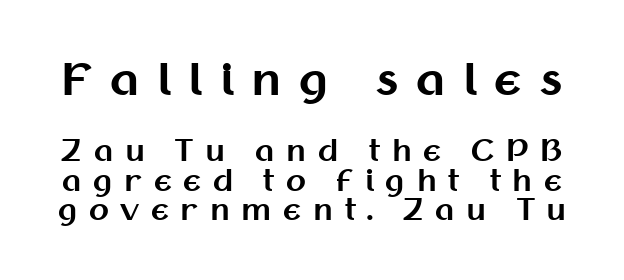
Q: Is the text bold? A: Yes.
Q: Is the text italic (slanted)? A: No, it is upright.
Q: Is the typeface a serif or a sans-serif typeface? A: Sans-serif.
Q: Is the text underlined? A: No.
Q: Is the spacing between letters normal or unusually wide? A: Unusually wide.
Q: Is the spacing between lines tight, normal or loose? A: Tight.
Q: Which block of text is set in a larger size, the first (top) or the second (bottom)? A: The first (top) one.
Q: Width (condensed, normal, or wide)? A: Normal.
Q: Stroke contrast? A: Medium.
Q: x-height? A: Medium.
Q: Monospaced? A: No.
